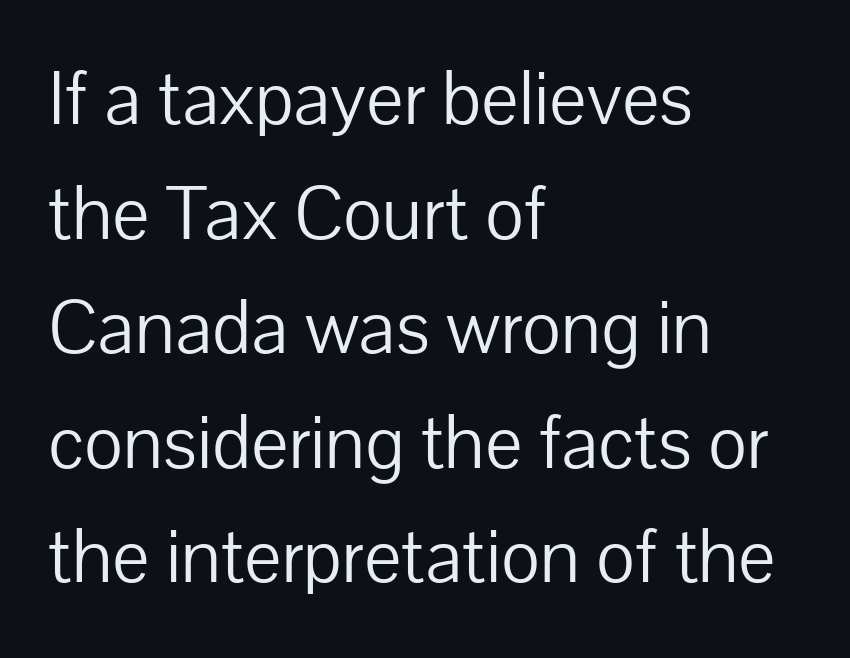
No chunkiness to these letters — they're not bold. Here the glyphs are tracked normally, forming tight word shapes. Typeset ragged right — the left edge is the straight one. Posture: upright roman. Each row of text sits above clean, open space.
